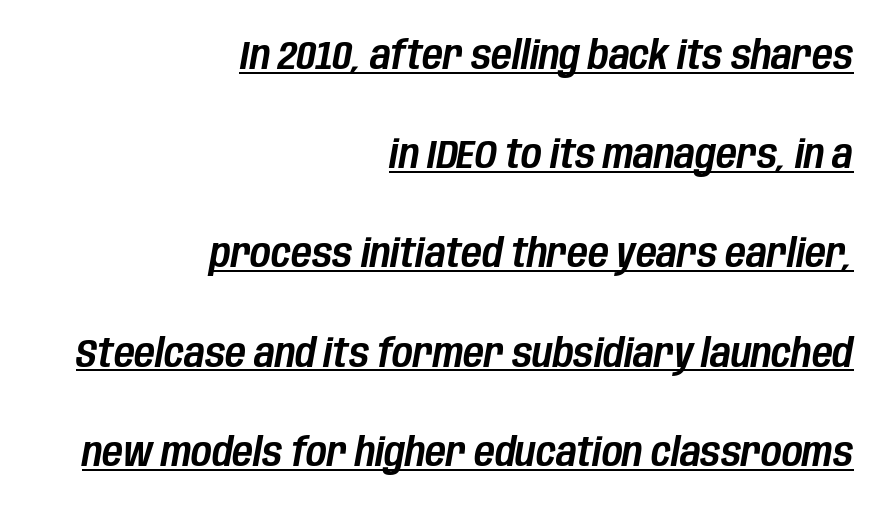
Q: Is the text italic (slanted)? A: Yes, it leans right by about 10 degrees.
Q: Is the text underlined? A: Yes.
Q: How is the paragraph aligned? A: Right-aligned.
Q: Is the spacing between letters normal or unusually wide? A: Normal.
Q: Is the spacing between lines tight, normal or loose? A: Loose.
Q: Width (condensed, normal, or wide)? A: Condensed.
Q: Stroke contrast? A: Low.
Q: x-height? A: Large.
Q: Monospaced? A: No.
